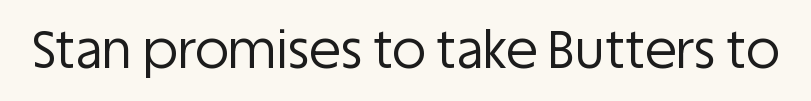
Q: Is the text bold? A: No.
Q: Is the text italic (slanted)? A: No, it is upright.
Q: Is the typeface a serif or a sans-serif typeface? A: Sans-serif.
Q: Is the text underlined? A: No.
Q: Is the spacing between letters normal or unusually wide? A: Normal.
Q: Width (condensed, normal, or wide)? A: Normal.
Q: Stroke contrast? A: Low.
Q: x-height? A: Large.
Q: Monospaced? A: No.
